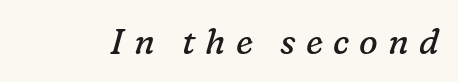
Q: Is the text bold? A: No.
Q: Is the text italic (slanted)? A: Yes, it leans right by about 16 degrees.
Q: Is the typeface a serif or a sans-serif typeface? A: Serif.
Q: Is the text underlined? A: No.
Q: Is the spacing between letters normal or unusually wide? A: Unusually wide.
Q: Width (condensed, normal, or wide)? A: Normal.
Q: Stroke contrast? A: Low.
Q: x-height? A: Medium.
Q: Monospaced? A: No.
